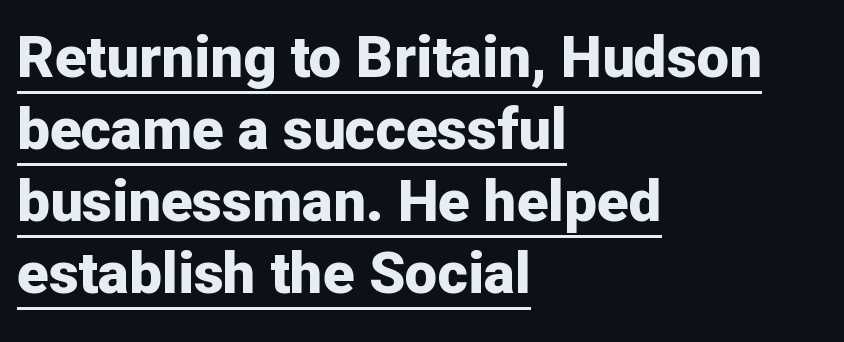
{"serif": "no", "italic": "no", "bold": "yes", "weight": "bold", "width": "normal", "stroke_contrast": "low", "x_height": "medium", "monospaced": "no", "underline": "yes", "align": "left", "line_spacing_ratio": 1.24, "letter_spacing": "normal", "letter_spacing_em": 0.0, "glyph_px": 58}
